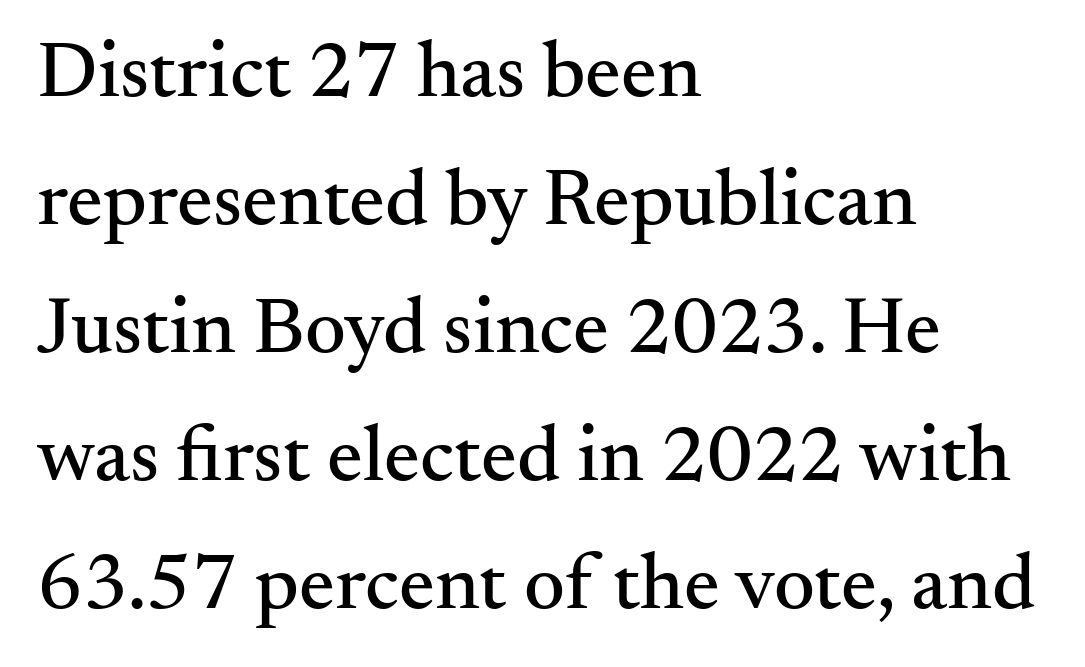
Q: Is the text italic (slanted)? A: No, it is upright.
Q: Is the typeface a serif or a sans-serif typeface? A: Serif.
Q: Is the text underlined? A: No.
Q: How is the paragraph aligned? A: Left-aligned.
Q: Is the spacing between letters normal or unusually wide? A: Normal.
Q: Is the spacing between lines tight, normal or loose? A: Normal.
Q: Width (condensed, normal, or wide)? A: Normal.
Q: Stroke contrast? A: Medium.
Q: x-height? A: Small.
Q: Monospaced? A: No.
